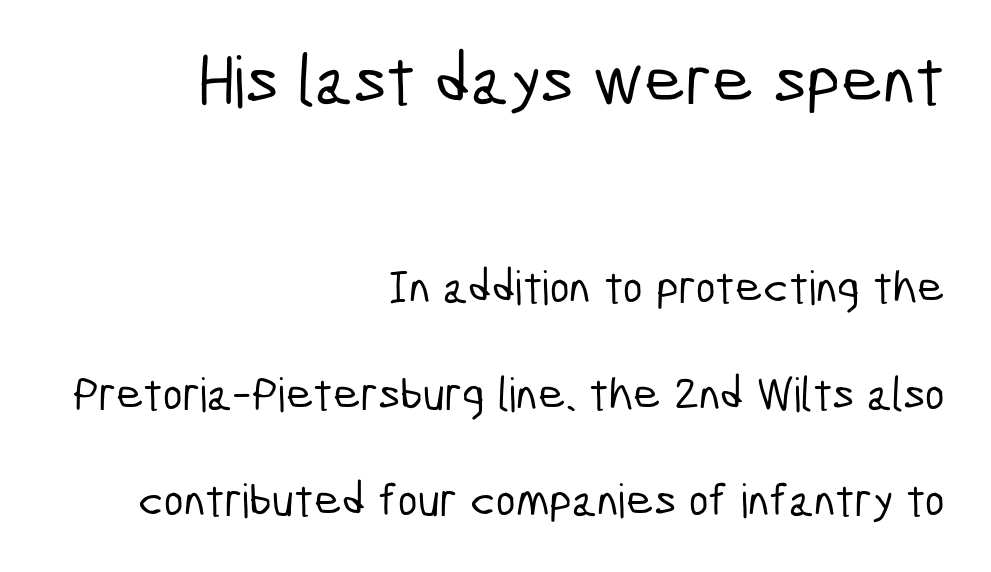
{"serif": "no", "width": "condensed", "stroke_contrast": "low", "x_height": "medium", "monospaced": "no", "underline": "no", "align": "right", "line_spacing": "loose", "line_spacing_ratio": 2.27, "letter_spacing": "normal", "letter_spacing_em": 0.0, "larger_block": "first", "size_ratio": 1.51, "glyph_px": 71}
